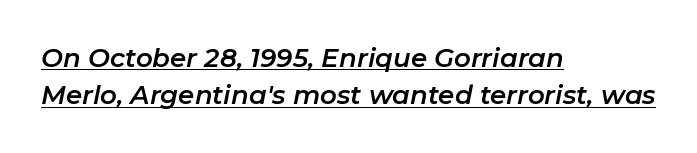
The image shows 26 px text type, italic (leaning right); set left-aligned, normal line spacing (1.44x), normal letter spacing, underlined.
